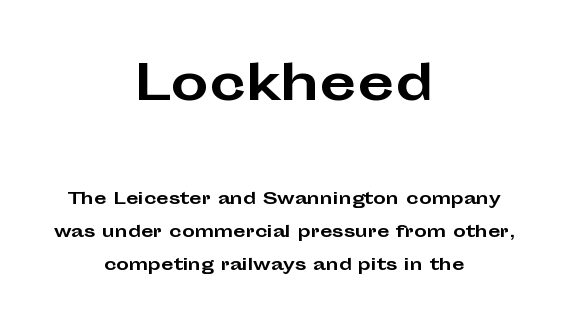
Q: Is the text bold? A: Yes.
Q: Is the text italic (slanted)? A: No, it is upright.
Q: Is the typeface a serif or a sans-serif typeface? A: Sans-serif.
Q: Is the text underlined? A: No.
Q: How is the paragraph aligned? A: Centered.
Q: Is the spacing between letters normal or unusually wide? A: Normal.
Q: Is the spacing between lines tight, normal or loose? A: Loose.
Q: Which block of text is set in a larger size, the first (top) or the second (bottom)? A: The first (top) one.
Q: Width (condensed, normal, or wide)? A: Wide.
Q: Stroke contrast? A: Low.
Q: x-height? A: Medium.
Q: Monospaced? A: No.
